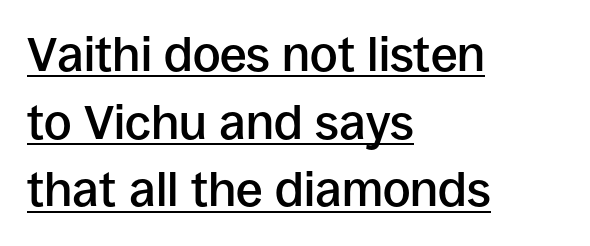
Q: Is the text bold? A: Semi-bold.
Q: Is the text italic (slanted)? A: No, it is upright.
Q: Is the typeface a serif or a sans-serif typeface? A: Sans-serif.
Q: Is the text underlined? A: Yes.
Q: How is the paragraph aligned? A: Left-aligned.
Q: Is the spacing between letters normal or unusually wide? A: Normal.
Q: Is the spacing between lines tight, normal or loose? A: Normal.
Q: Width (condensed, normal, or wide)? A: Normal.
Q: Stroke contrast? A: Low.
Q: x-height? A: Large.
Q: Monospaced? A: No.
